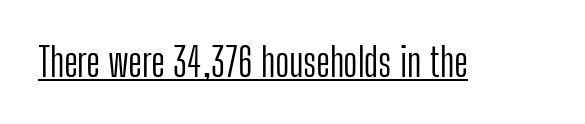
The image shows 39 px light, condensed sans-serif type, upright; set normal letter spacing, underlined; low stroke contrast and a medium x-height.
